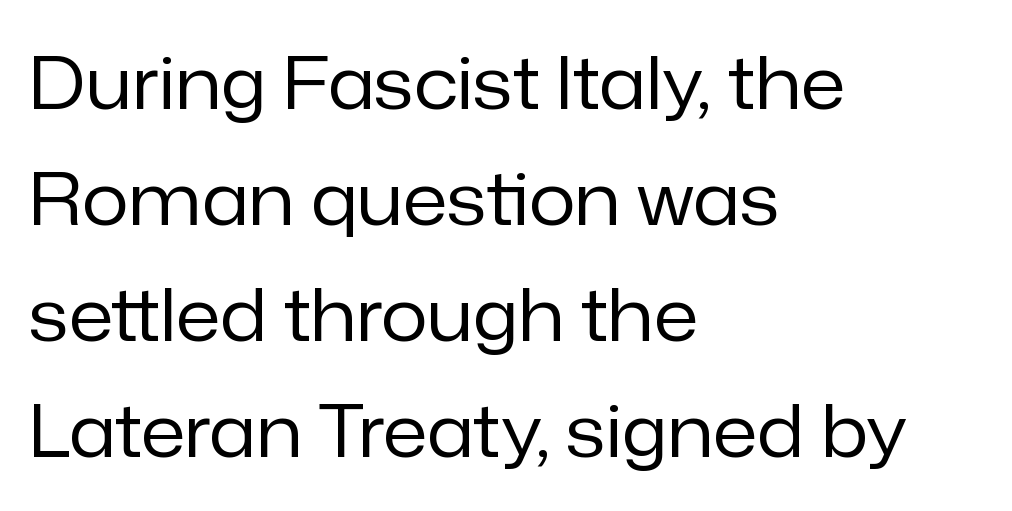
Q: Is the text bold? A: No.
Q: Is the text italic (slanted)? A: No, it is upright.
Q: Is the typeface a serif or a sans-serif typeface? A: Sans-serif.
Q: Is the text underlined? A: No.
Q: How is the paragraph aligned? A: Left-aligned.
Q: Is the spacing between letters normal or unusually wide? A: Normal.
Q: Is the spacing between lines tight, normal or loose? A: Normal.
Q: Width (condensed, normal, or wide)? A: Normal.
Q: Stroke contrast? A: Low.
Q: x-height? A: Medium.
Q: Monospaced? A: No.
